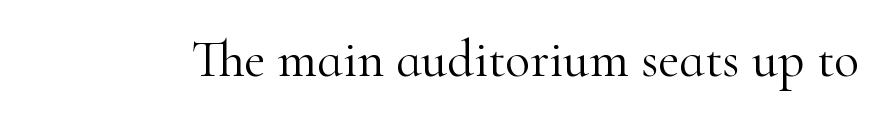
Q: Is the text bold? A: No.
Q: Is the text italic (slanted)? A: No, it is upright.
Q: Is the typeface a serif or a sans-serif typeface? A: Serif.
Q: Is the text underlined? A: No.
Q: Is the spacing between letters normal or unusually wide? A: Normal.
Q: Width (condensed, normal, or wide)? A: Normal.
Q: Stroke contrast? A: High.
Q: x-height? A: Small.
Q: Monospaced? A: No.
